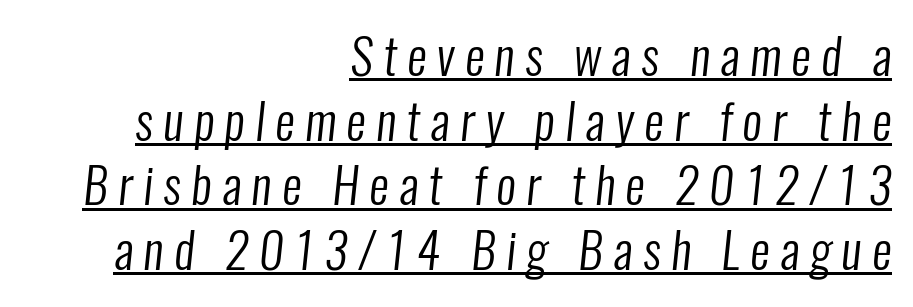
{"serif": "no", "bold": "no", "weight": "regular", "width": "condensed", "stroke_contrast": "low", "x_height": "medium", "monospaced": "no", "underline": "yes", "align": "right", "line_spacing": "normal", "line_spacing_ratio": 1.32, "letter_spacing": "wide", "letter_spacing_em": 0.21, "glyph_px": 49}
